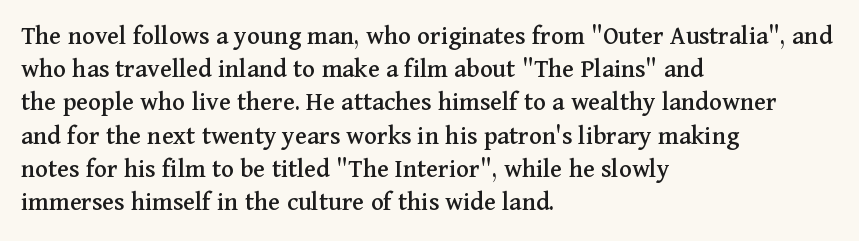
Q: Is the text italic (slanted)? A: No, it is upright.
Q: Is the text underlined? A: No.
Q: How is the paragraph aligned? A: Left-aligned.
Q: Is the spacing between letters normal or unusually wide? A: Normal.
